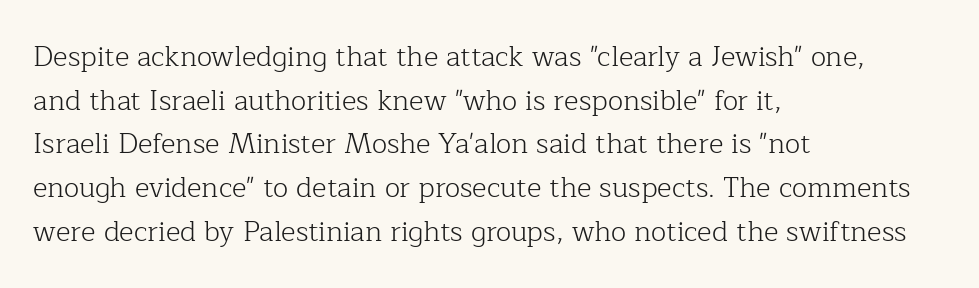
Q: Is the text bold? A: No.
Q: Is the text italic (slanted)? A: No, it is upright.
Q: Is the typeface a serif or a sans-serif typeface? A: Serif.
Q: Is the text underlined? A: No.
Q: How is the paragraph aligned? A: Left-aligned.
Q: Is the spacing between letters normal or unusually wide? A: Normal.
Q: Is the spacing between lines tight, normal or loose? A: Normal.
Q: Width (condensed, normal, or wide)? A: Normal.
Q: Stroke contrast? A: Low.
Q: x-height? A: Medium.
Q: Monospaced? A: No.
